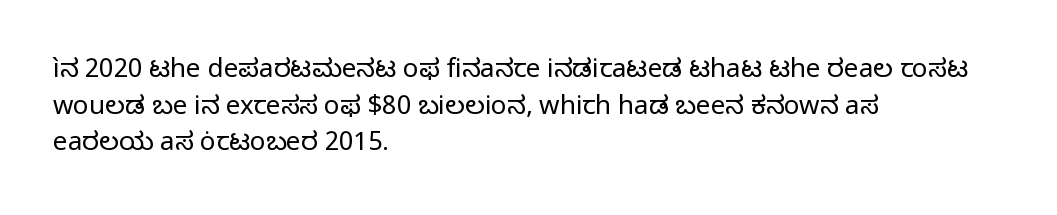
In CSS terms this would be text-align: left. The words here are not underlined. The font is comparable to plain body text, perhaps lighter. Every character sits straight up, as roman type does. The vertical gap from one line to the next is medium. Compared with typical body copy, the letter spacing here is the same.
